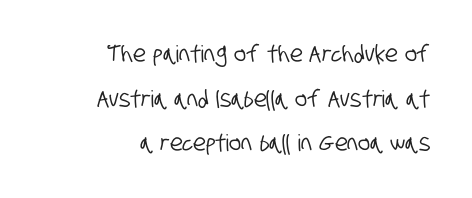
Q: Is the text underlined? A: No.
Q: How is the paragraph aligned? A: Right-aligned.
Q: Is the spacing between letters normal or unusually wide? A: Normal.
Q: Is the spacing between lines tight, normal or loose? A: Loose.
